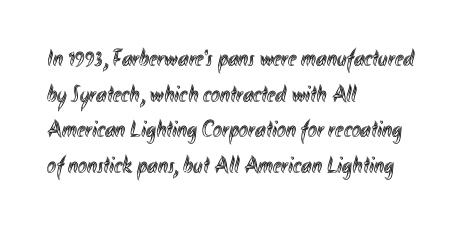
{"underline": "no", "align": "left", "line_spacing": "normal", "line_spacing_ratio": 1.48, "letter_spacing": "normal", "letter_spacing_em": 0.0, "glyph_px": 24}
